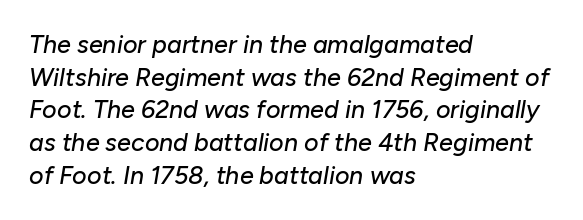
This rendering features lettering with no underline. Caption: multi-line text, flush left, ragged right. A normal amount of white space separates one row of letters from the next. Posture: slanted.
